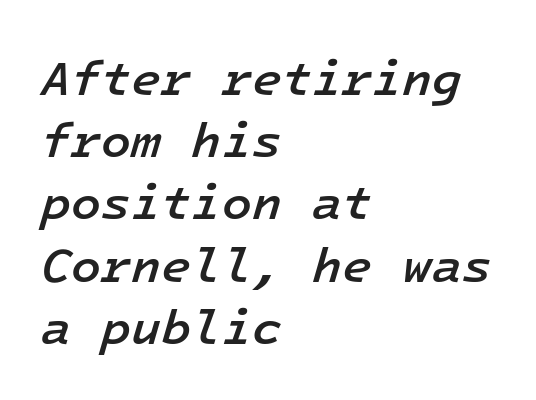
{"italic": "yes", "lean": "right", "slant_degrees": 16, "bold": "semi", "weight": "semibold", "width": "normal", "stroke_contrast": "low", "x_height": "medium", "monospaced": "yes", "underline": "no", "align": "left", "line_spacing": "normal", "line_spacing_ratio": 1.27, "letter_spacing": "normal", "letter_spacing_em": 0.0, "glyph_px": 49}
